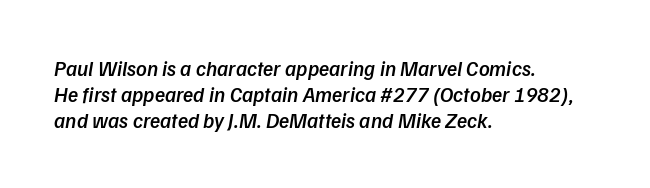
The image shows 21 px text type, italic (leaning right); set left-aligned, normal line spacing (1.25x), normal letter spacing, not underlined.
